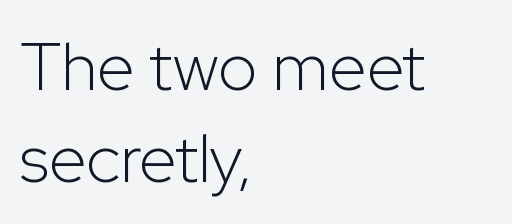
The image shows 68 px light sans-serif type, upright; set left-aligned, normal line spacing (1.36x), normal letter spacing, not underlined; low stroke contrast and a medium x-height.
